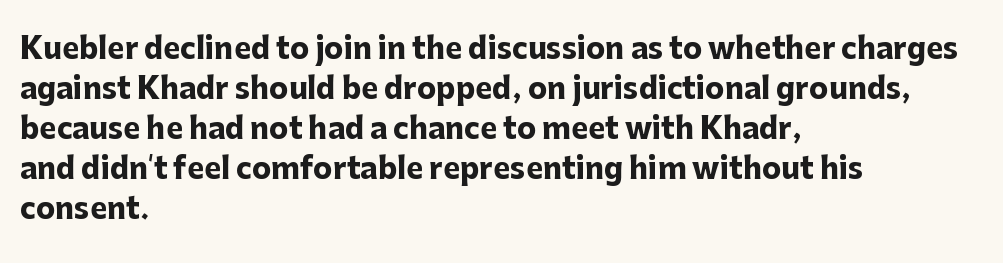
Q: Is the text bold? A: Yes.
Q: Is the text italic (slanted)? A: No, it is upright.
Q: Is the typeface a serif or a sans-serif typeface? A: Sans-serif.
Q: Is the text underlined? A: No.
Q: How is the paragraph aligned? A: Left-aligned.
Q: Is the spacing between letters normal or unusually wide? A: Normal.
Q: Is the spacing between lines tight, normal or loose? A: Normal.
Q: Width (condensed, normal, or wide)? A: Normal.
Q: Stroke contrast? A: Low.
Q: x-height? A: Medium.
Q: Monospaced? A: No.
